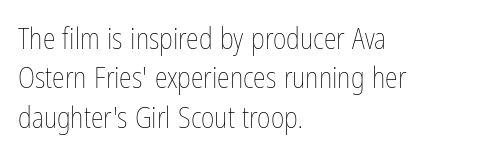
Does the lettering tilt? It doesn't — this is upright. You could not count columns in this text — the font is proportionally spaced. Weight: in the light-to-regular range. The vertical gap from one line to the next is medium. Beneath every word, the page is bare. Horizontal alignment here is leftward, the default for most running prose.
